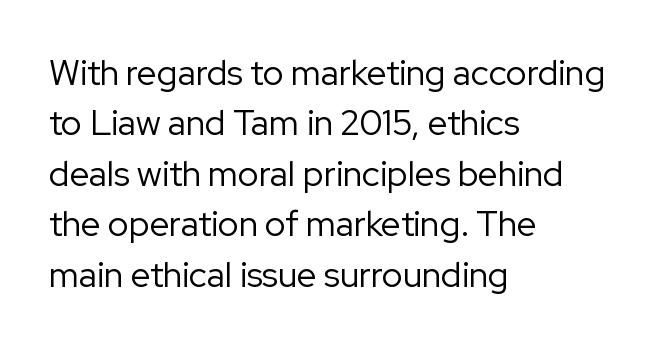
{"serif": "no", "italic": "no", "bold": "no", "weight": "regular", "width": "normal", "stroke_contrast": "low", "x_height": "medium", "monospaced": "no", "underline": "no", "align": "left", "line_spacing": "normal", "line_spacing_ratio": 1.44, "letter_spacing": "normal", "letter_spacing_em": 0.0, "glyph_px": 35}
